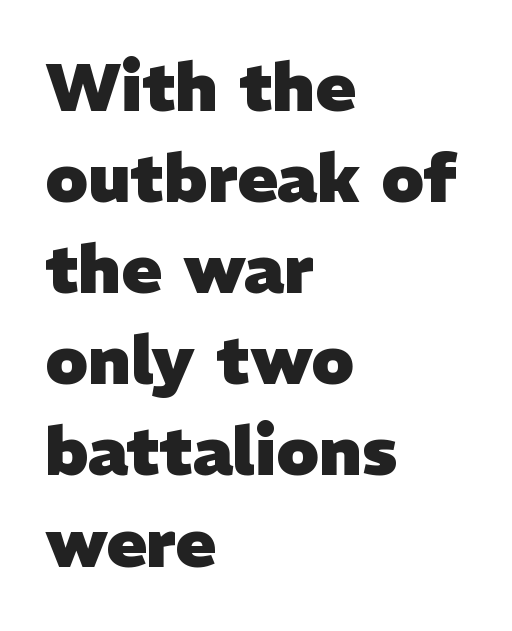
{"serif": "no", "bold": "yes", "weight": "heavy", "width": "normal", "stroke_contrast": "low", "x_height": "medium", "monospaced": "no", "underline": "no", "align": "left", "line_spacing": "normal", "line_spacing_ratio": 1.36, "letter_spacing": "normal", "letter_spacing_em": 0.0, "glyph_px": 67}
